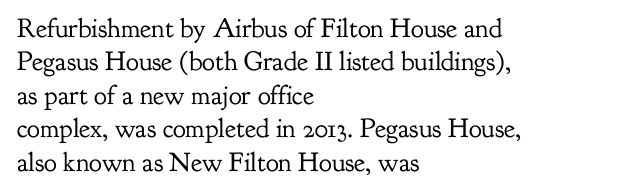
{"italic": "no", "bold": "no", "underline": "no", "align": "left", "line_spacing_ratio": 1.24, "letter_spacing": "normal", "letter_spacing_em": 0.0, "glyph_px": 27}
